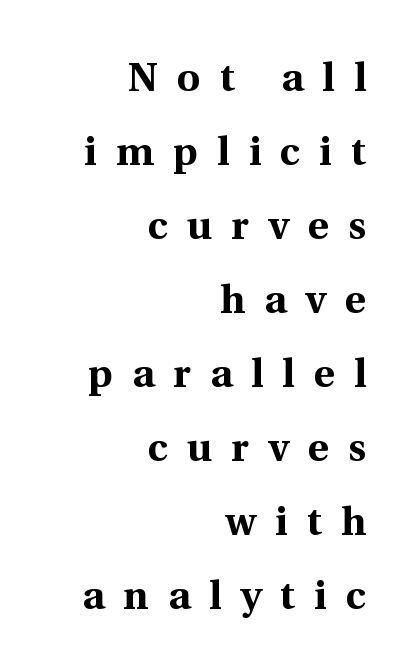
{"serif": "yes", "italic": "no", "bold": "yes", "weight": "bold", "width": "normal", "x_height": "medium", "monospaced": "no", "underline": "no", "align": "right", "line_spacing_ratio": 1.85, "letter_spacing": "wide", "letter_spacing_em": 0.48, "glyph_px": 40}
